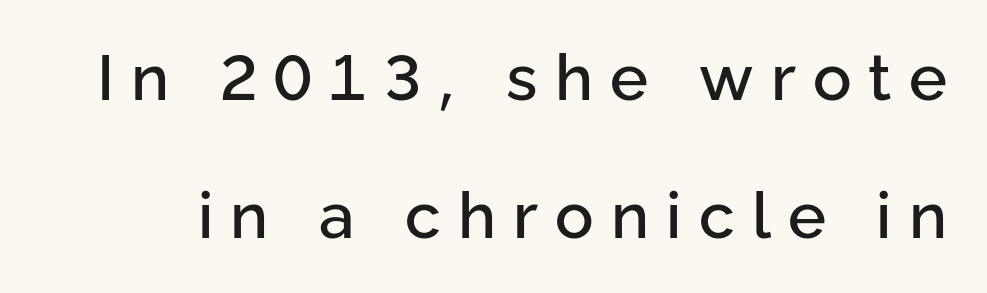
{"serif": "no", "italic": "no", "width": "normal", "stroke_contrast": "low", "x_height": "medium", "monospaced": "no", "underline": "no", "line_spacing": "loose", "line_spacing_ratio": 2.16, "letter_spacing": "wide", "letter_spacing_em": 0.27, "glyph_px": 64}
